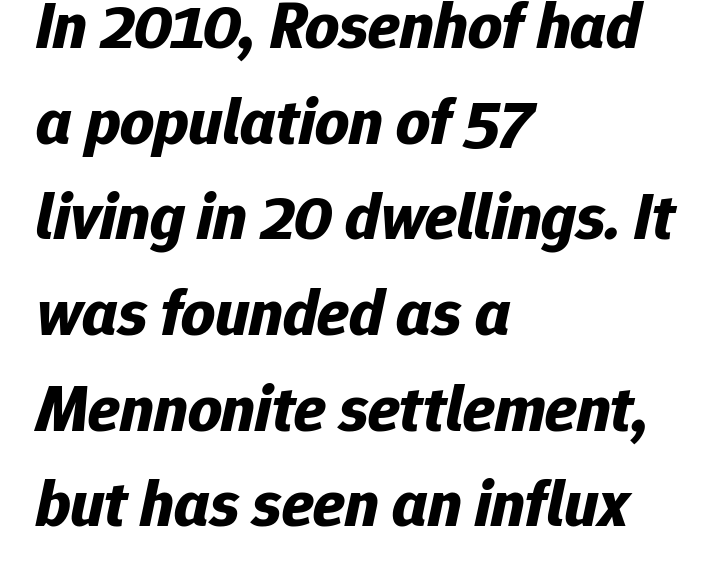
{"italic": "yes", "lean": "right", "slant_degrees": 12, "bold": "yes", "weight": "bold", "width": "normal", "stroke_contrast": "low", "x_height": "medium", "monospaced": "no", "underline": "no", "align": "left", "line_spacing": "normal", "line_spacing_ratio": 1.45, "letter_spacing": "normal", "letter_spacing_em": 0.0, "glyph_px": 66}
